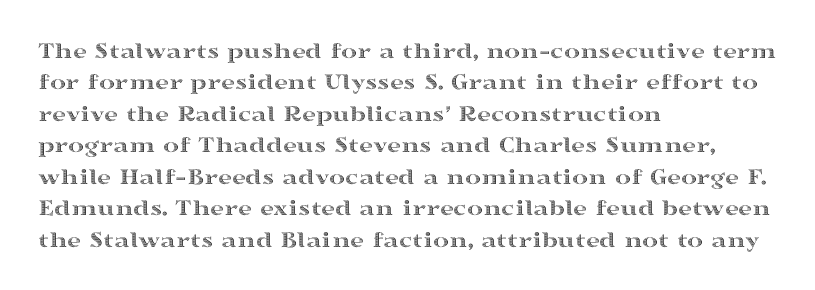
Q: Is the text italic (slanted)? A: No, it is upright.
Q: Is the text underlined? A: No.
Q: How is the paragraph aligned? A: Left-aligned.
Q: Is the spacing between letters normal or unusually wide? A: Normal.
Q: Is the spacing between lines tight, normal or loose? A: Normal.
